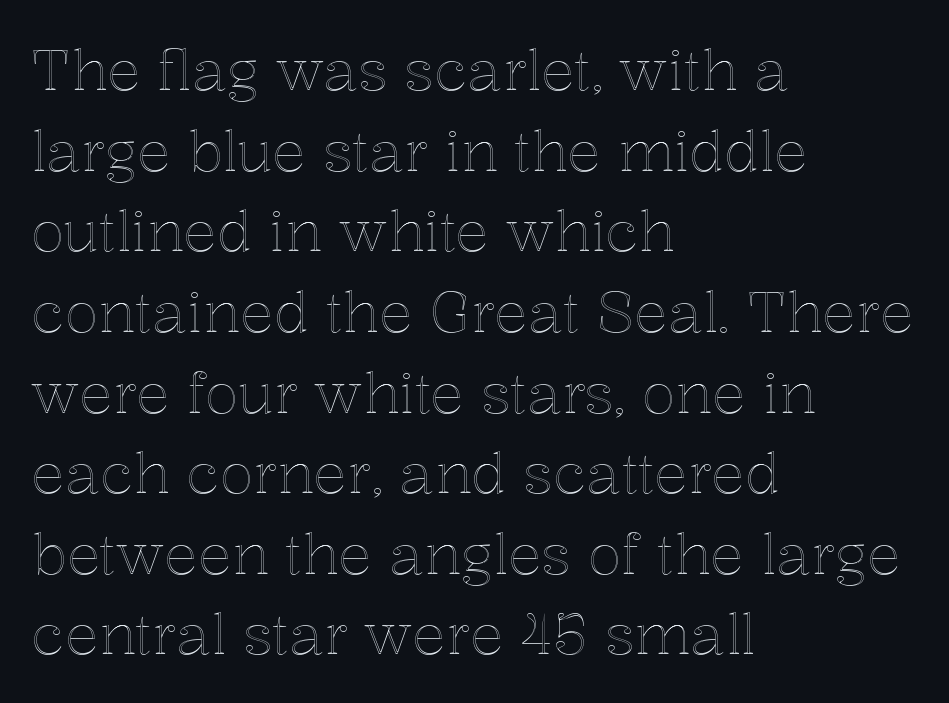
Here the designer chose a conventional face with non-uniform glyph widths. Check the space under the baseline: it is left empty. The type is set solid horizontally, with unmodified tracking. The paragraph shown leans on its left margin. The passage shown stacks its lines at a standard gap.
